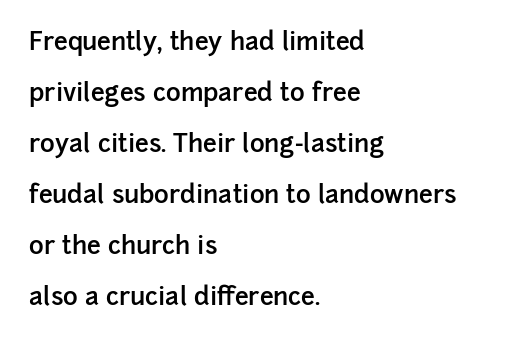
The rendering keeps characters at their native spacing. Airy leading. Notice the strokes are somewhat thickened but not fully heavy: this is a semibold. Is the block centered? No — it sits flush against the left margin.
